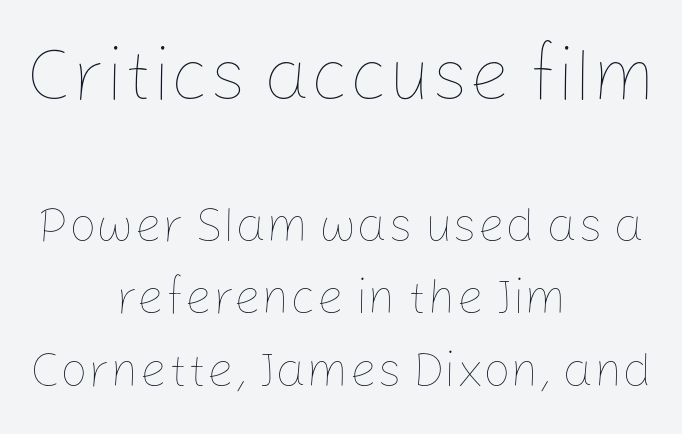
Q: Is the text bold? A: No.
Q: Is the text italic (slanted)? A: No, it is upright.
Q: Is the text underlined? A: No.
Q: How is the paragraph aligned? A: Centered.
Q: Is the spacing between letters normal or unusually wide? A: Normal.
Q: Is the spacing between lines tight, normal or loose? A: Normal.
Q: Which block of text is set in a larger size, the first (top) or the second (bottom)? A: The first (top) one.
Q: Width (condensed, normal, or wide)? A: Normal.
Q: Stroke contrast? A: Low.
Q: x-height? A: Medium.
Q: Monospaced? A: No.
